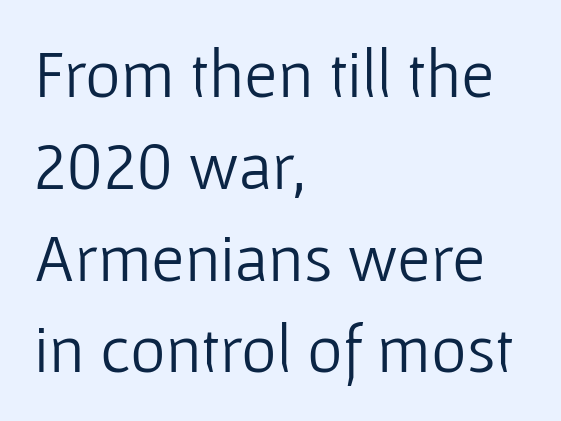
{"serif": "no", "italic": "no", "bold": "no", "weight": "light", "width": "normal", "stroke_contrast": "low", "x_height": "medium", "monospaced": "no", "underline": "no", "align": "left", "line_spacing": "normal", "line_spacing_ratio": 1.35, "letter_spacing": "normal", "letter_spacing_em": 0.0, "glyph_px": 68}
